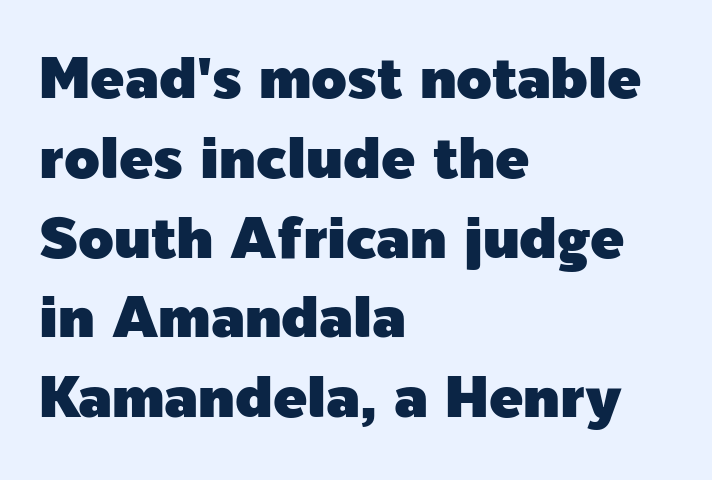
The leading is moderate, giving the passage an even texture. Every row of glyphs begins at an identical x-position on the left. Clear beneath every line of the passage. The characters display no serif detailing; their extremities are plain. Italic: no, the glyphs are upright roman.
